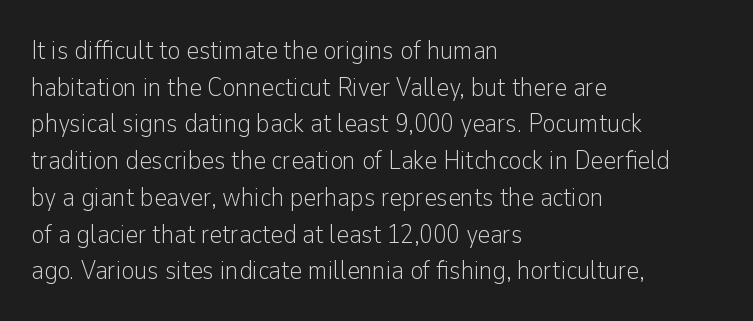
Reading down the block, your eye returns to a fixed left position each line. Do the letters lean? They stand straight. The strip under each line holds only bare page. Bold? No — there's no thickening of the strokes. Line spacing here is normal. Glyph-to-glyph distance matches everyday printed text.
